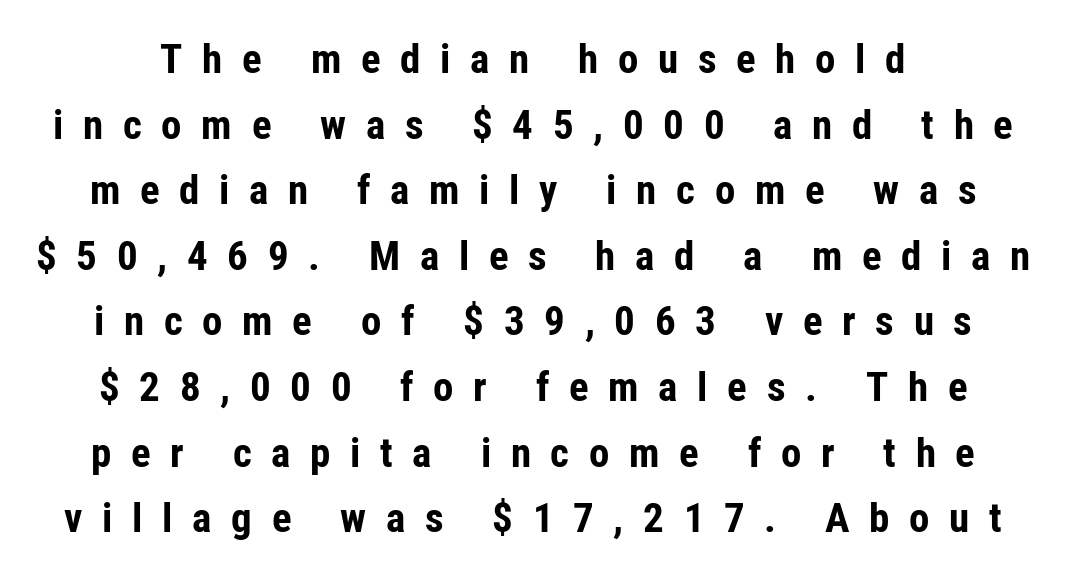
The image shows 41 px bold, condensed sans-serif type, upright; set normal line spacing (1.6x), unusually wide letter spacing (+0.48 em), not underlined; low stroke contrast and a medium x-height.
